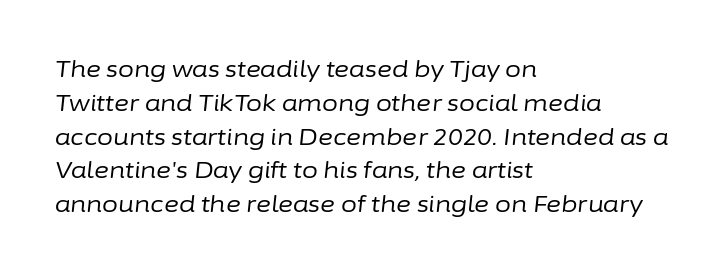
{"italic": "yes", "lean": "right", "slant_degrees": 6, "bold": "no", "underline": "no", "align": "left", "line_spacing": "normal", "line_spacing_ratio": 1.47, "letter_spacing": "normal", "letter_spacing_em": 0.0, "glyph_px": 23}
